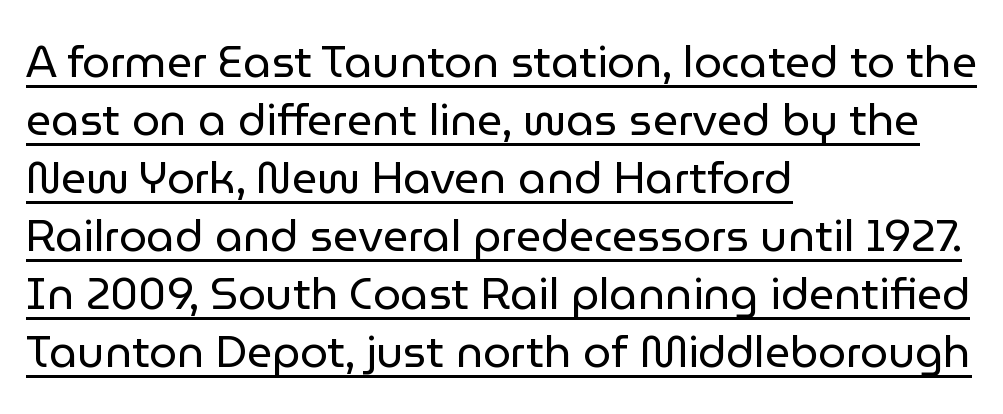
The image shows 44 px regular-weight sans-serif type, upright; set left-aligned, normal line spacing (1.32x), normal letter spacing, underlined; low stroke contrast and a medium x-height.
